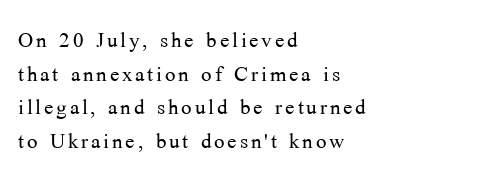
The rendering uses natural spacing where letterforms have individual widths. Compared with a centered layout, this one pins lines to the left instead. Counters stay open thanks to moderate or lighter strokes. Ascenders rise straight up at ninety degrees.
